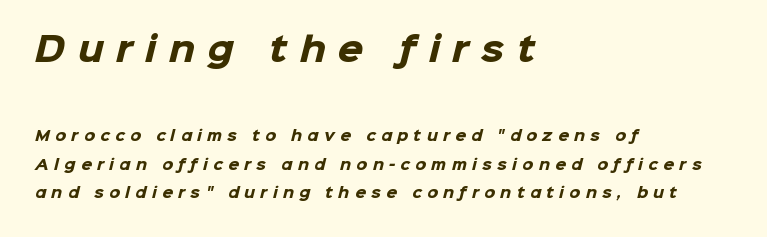
Q: Is the text bold? A: Yes.
Q: Is the typeface a serif or a sans-serif typeface? A: Sans-serif.
Q: Is the text underlined? A: No.
Q: How is the paragraph aligned? A: Left-aligned.
Q: Is the spacing between letters normal or unusually wide? A: Unusually wide.
Q: Is the spacing between lines tight, normal or loose? A: Loose.
Q: Which block of text is set in a larger size, the first (top) or the second (bottom)? A: The first (top) one.
Q: Width (condensed, normal, or wide)? A: Normal.
Q: Stroke contrast? A: Low.
Q: x-height? A: Medium.
Q: Monospaced? A: No.
